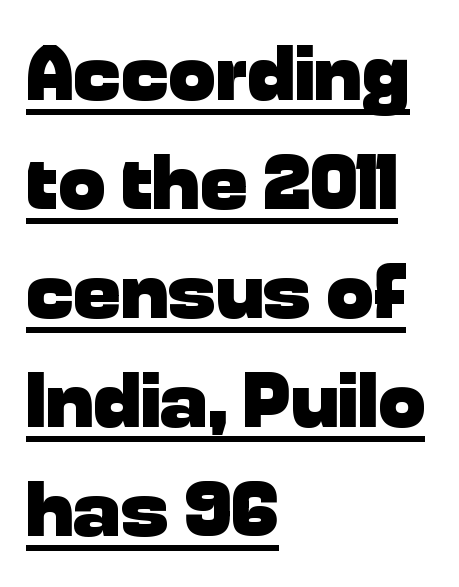
The image shows 79 px heavy sans-serif type, upright; set left-aligned, normal line spacing (1.38x), normal letter spacing, underlined; low stroke contrast and a medium x-height.
